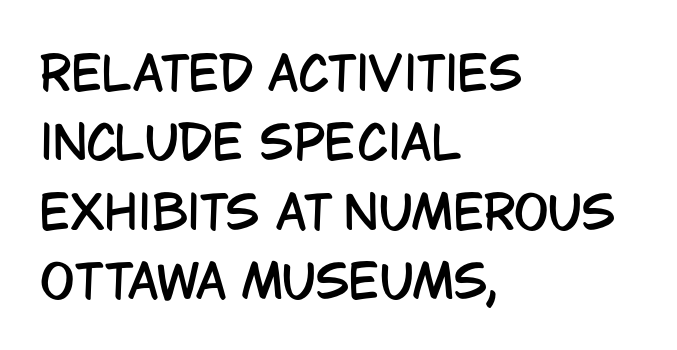
Q: Is the text italic (slanted)? A: No, it is upright.
Q: Is the typeface a serif or a sans-serif typeface? A: Sans-serif.
Q: Is the text underlined? A: No.
Q: How is the paragraph aligned? A: Left-aligned.
Q: Is the spacing between letters normal or unusually wide? A: Normal.
Q: Is the spacing between lines tight, normal or loose? A: Normal.
Q: Width (condensed, normal, or wide)? A: Condensed.
Q: Stroke contrast? A: Low.
Q: x-height? A: Large.
Q: Monospaced? A: No.
